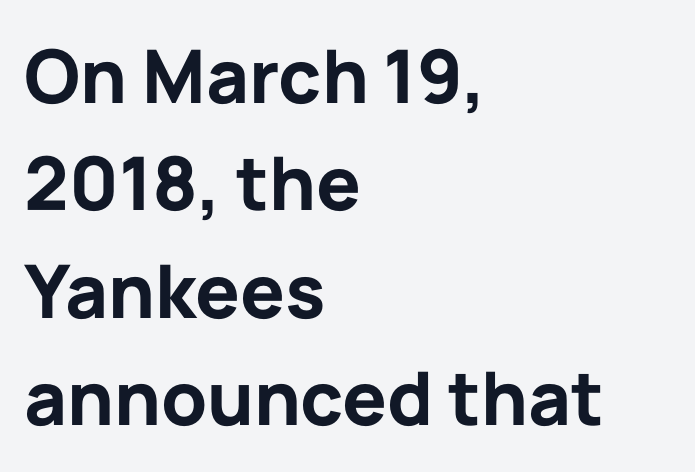
{"serif": "no", "italic": "no", "bold": "yes", "weight": "bold", "width": "normal", "stroke_contrast": "low", "x_height": "medium", "monospaced": "no", "underline": "no", "align": "left", "line_spacing": "normal", "line_spacing_ratio": 1.45, "letter_spacing": "normal", "letter_spacing_em": 0.0, "glyph_px": 74}
